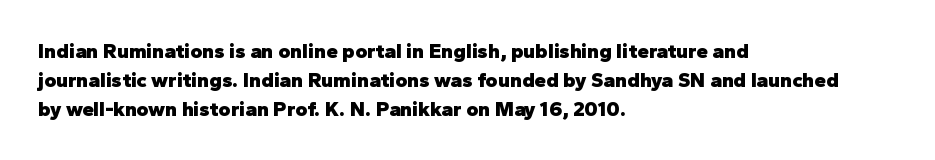
The image shows 21 px bold type, upright; set left-aligned, normal line spacing (1.37x), normal letter spacing, not underlined.
